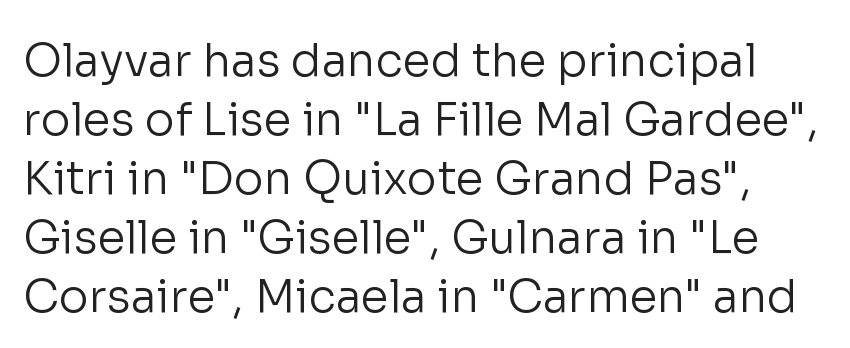
The image shows 45 px regular-weight sans-serif type, upright; set normal line spacing (1.31x), normal letter spacing, not underlined; low stroke contrast and a medium x-height.
